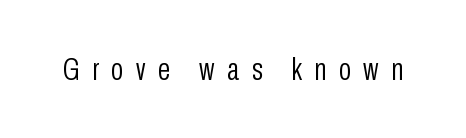
Just letters on the line, the space beneath them empty. Stems and bowls with no extra thickness — not bold. Display-style spreading of the glyphs; the letterfit is very open. It's the straight-up-and-down kind of type.
